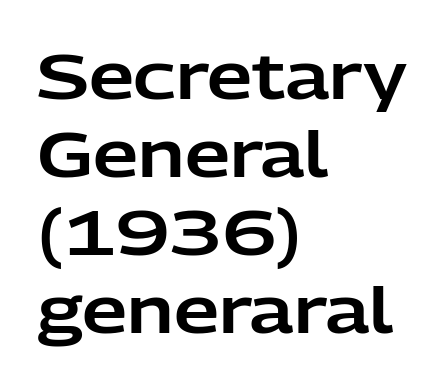
Q: Is the text italic (slanted)? A: No, it is upright.
Q: Is the typeface a serif or a sans-serif typeface? A: Sans-serif.
Q: Is the text underlined? A: No.
Q: How is the paragraph aligned? A: Left-aligned.
Q: Is the spacing between letters normal or unusually wide? A: Normal.
Q: Width (condensed, normal, or wide)? A: Normal.
Q: Stroke contrast? A: Low.
Q: x-height? A: Medium.
Q: Monospaced? A: No.
